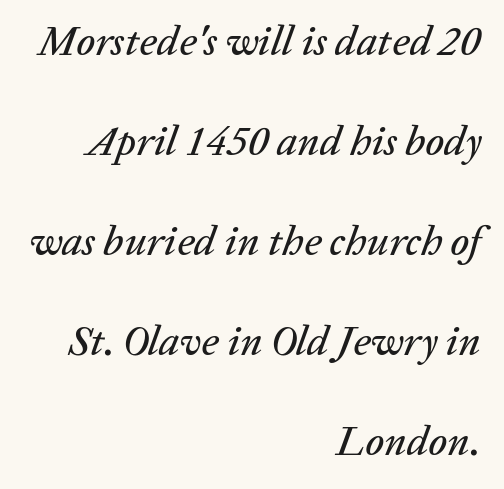
{"italic": "yes", "lean": "right", "slant_degrees": 20, "width": "normal", "stroke_contrast": "low", "x_height": "medium", "monospaced": "no", "underline": "no", "align": "right", "line_spacing": "loose", "line_spacing_ratio": 2.38, "letter_spacing": "normal", "letter_spacing_em": 0.0, "glyph_px": 42}
